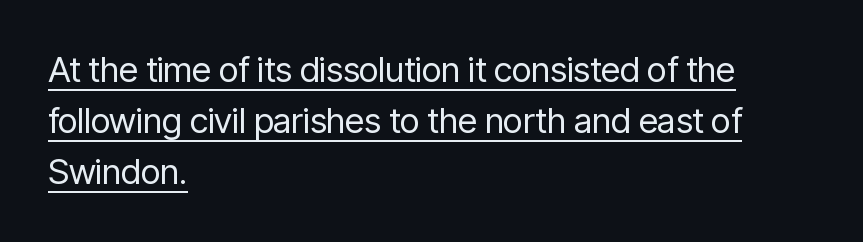
Q: Is the text bold? A: No.
Q: Is the text italic (slanted)? A: No, it is upright.
Q: Is the typeface a serif or a sans-serif typeface? A: Sans-serif.
Q: Is the text underlined? A: Yes.
Q: How is the paragraph aligned? A: Left-aligned.
Q: Is the spacing between letters normal or unusually wide? A: Normal.
Q: Is the spacing between lines tight, normal or loose? A: Normal.
Q: Width (condensed, normal, or wide)? A: Condensed.
Q: Stroke contrast? A: Low.
Q: x-height? A: Medium.
Q: Monospaced? A: No.
